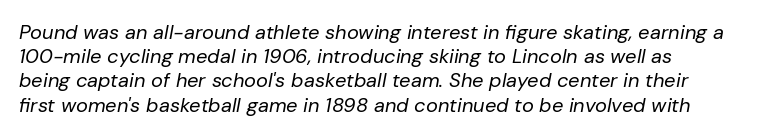
Q: Is the text bold? A: No.
Q: Is the text italic (slanted)? A: Yes, it leans right by about 10 degrees.
Q: Is the text underlined? A: No.
Q: How is the paragraph aligned? A: Left-aligned.
Q: Is the spacing between letters normal or unusually wide? A: Normal.
